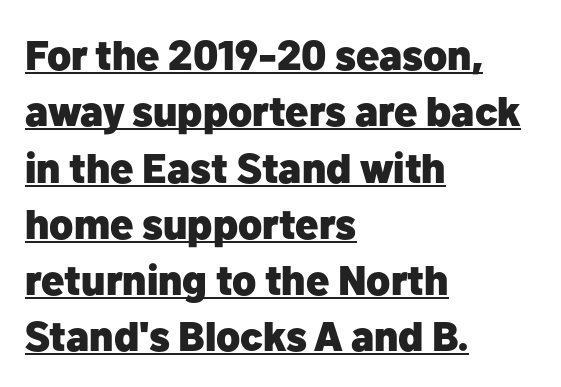
Has an underline been added? It has. The letterforms sit shoulder to shoulder at normal distance. Whoever set this chose a conventional vertical rhythm. No feet cap the strokes, marking this as sans-serif type.
